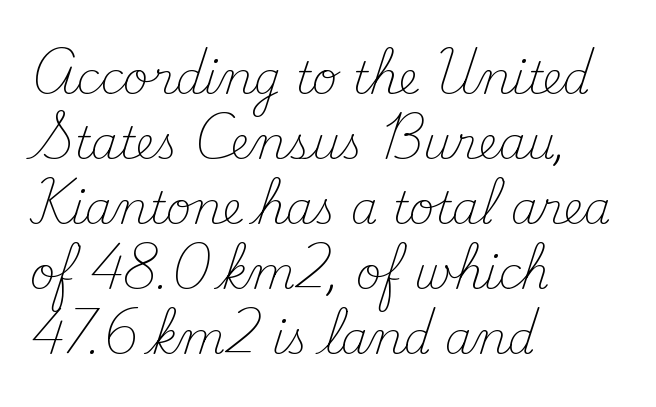
{"serif": "yes", "bold": "no", "weight": "light", "width": "normal", "stroke_contrast": "medium", "x_height": "small", "monospaced": "no", "underline": "no", "align": "left", "line_spacing": "normal", "line_spacing_ratio": 1.48, "letter_spacing": "normal", "letter_spacing_em": 0.0, "glyph_px": 44}
